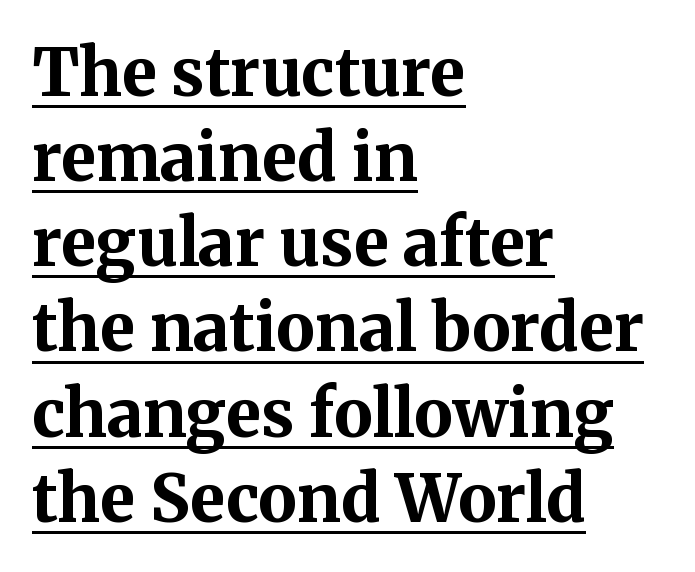
{"serif": "yes", "italic": "no", "bold": "yes", "weight": "bold", "width": "normal", "stroke_contrast": "medium", "x_height": "medium", "monospaced": "no", "underline": "yes", "align": "left", "line_spacing": "normal", "line_spacing_ratio": 1.31, "letter_spacing": "normal", "letter_spacing_em": 0.0, "glyph_px": 65}
